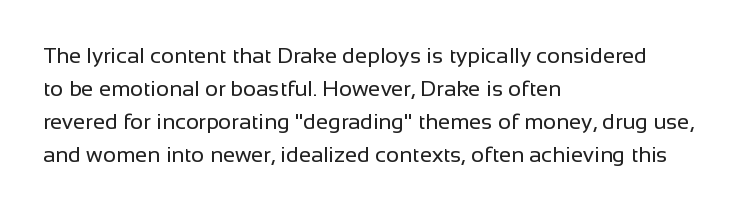
Q: Is the text bold? A: No.
Q: Is the text italic (slanted)? A: No, it is upright.
Q: Is the text underlined? A: No.
Q: How is the paragraph aligned? A: Left-aligned.
Q: Is the spacing between letters normal or unusually wide? A: Normal.
Q: Is the spacing between lines tight, normal or loose? A: Normal.
